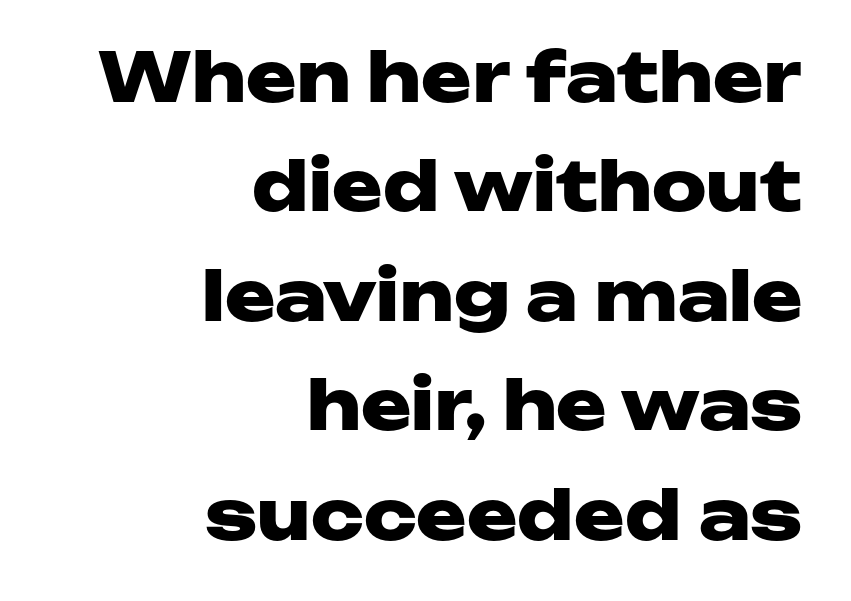
The typeface chosen for these lines omits serifs. Leading matches the norm, producing a regular column. Each row of text sits above clean, open space. A full-strength bold gives these letters their thick strokes.
